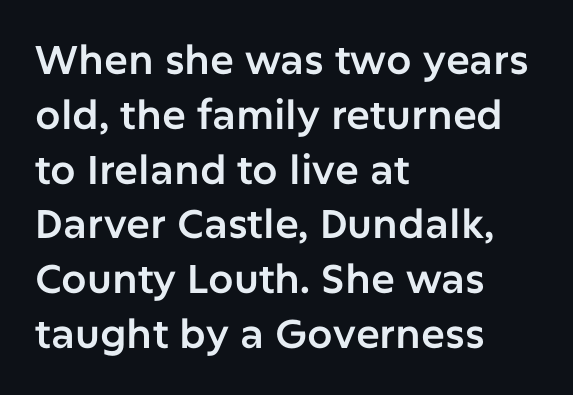
The image shows 40 px sans-serif type, upright; set left-aligned, normal line spacing (1.37x), normal letter spacing, not underlined; low stroke contrast and a medium x-height.
